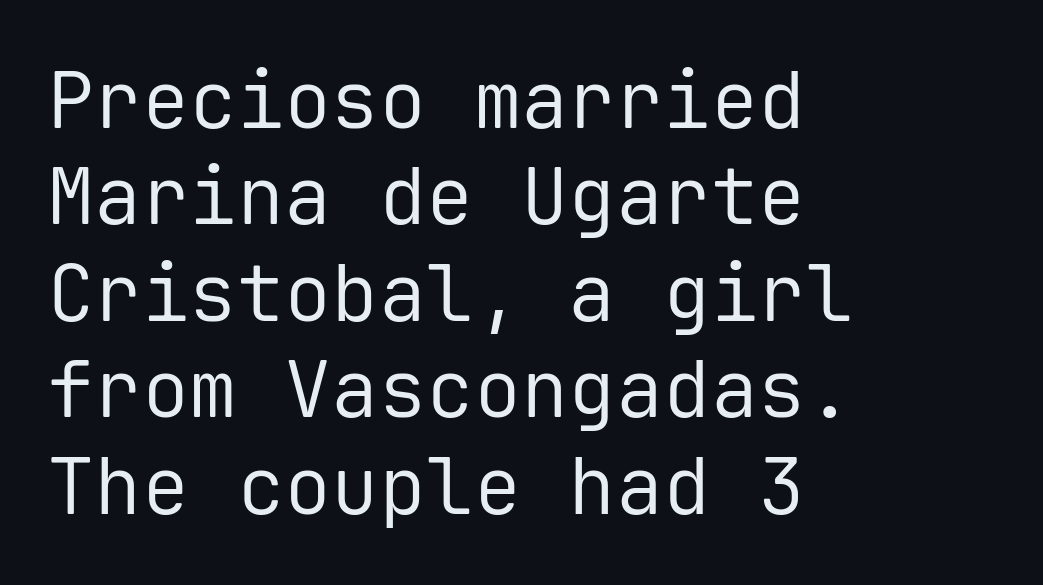
The letters march in equal steps, a hallmark of fixed-pitch type. The lines are quadded left. No word sits above an underline. The characters display no serif detailing; their extremities are plain.
